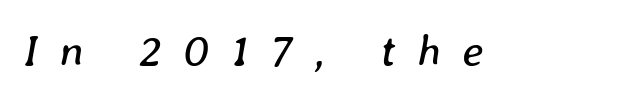
Students, note that the glyphs here are deliberately spaced far apart. Think of a printed novel: that variable character pitch is what you see here. Italic: yes, the glyphs are oblique. Beneath every word, the page is bare. Counters stay open thanks to moderate or lighter strokes.
